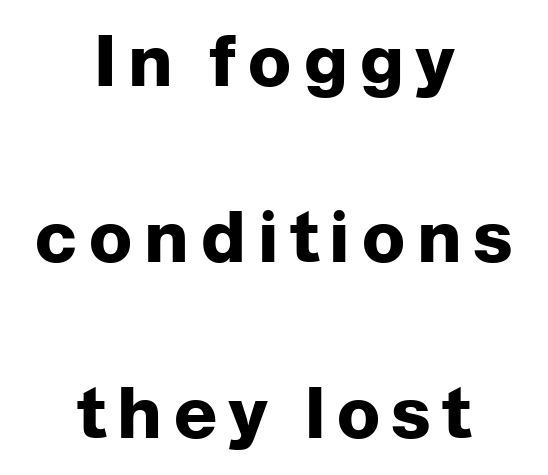
{"serif": "no", "italic": "no", "bold": "yes", "weight": "heavy", "width": "normal", "stroke_contrast": "low", "x_height": "medium", "monospaced": "no", "underline": "no", "align": "center", "line_spacing": "loose", "line_spacing_ratio": 2.48, "glyph_px": 71}
